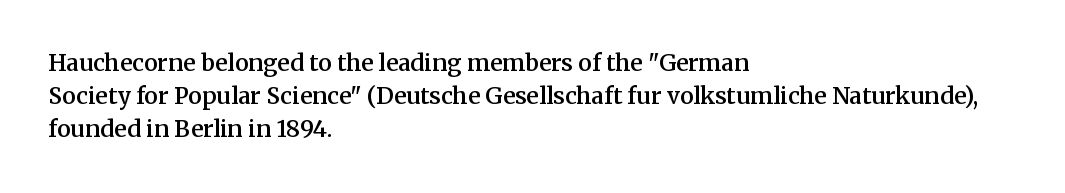
Q: Is the text bold? A: Semi-bold.
Q: Is the text italic (slanted)? A: No, it is upright.
Q: Is the text underlined? A: No.
Q: How is the paragraph aligned? A: Left-aligned.
Q: Is the spacing between letters normal or unusually wide? A: Normal.
Q: Is the spacing between lines tight, normal or loose? A: Normal.
